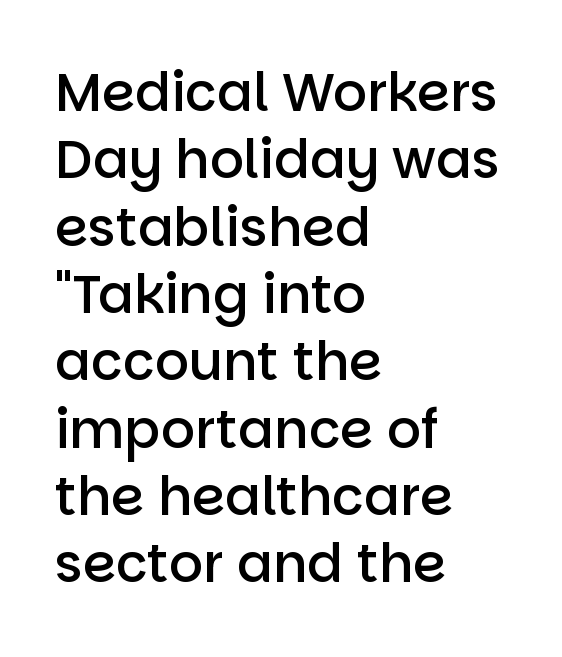
The image shows 53 px semibold sans-serif type, upright; set left-aligned, normal line spacing (1.27x), normal letter spacing, not underlined; low stroke contrast and a large x-height.
